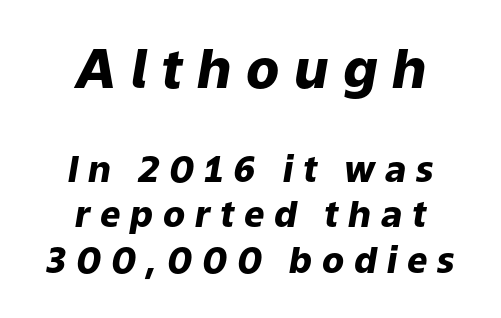
Display-style spreading of the glyphs; the letterfit is very open. Compared with an ordinary text face, these strokes are far heavier — a full bold. Italic? Definitely — the glyphs are oblique. This layout puts the oversized block above and the modest block below. The zone under the glyphs is completely vacant.
